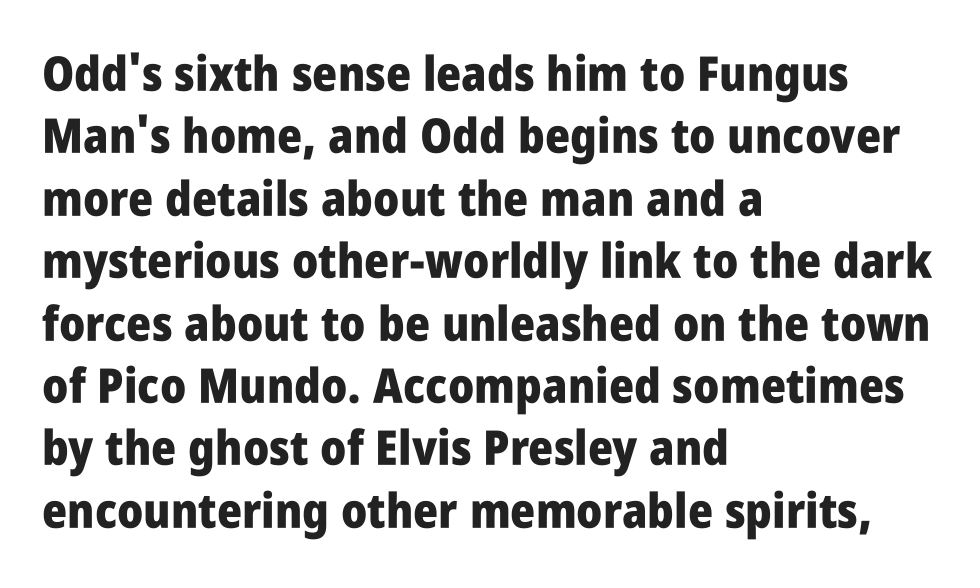
Q: Is the text bold? A: Yes.
Q: Is the text italic (slanted)? A: No, it is upright.
Q: Is the typeface a serif or a sans-serif typeface? A: Sans-serif.
Q: Is the text underlined? A: No.
Q: How is the paragraph aligned? A: Left-aligned.
Q: Is the spacing between letters normal or unusually wide? A: Normal.
Q: Is the spacing between lines tight, normal or loose? A: Normal.
Q: Width (condensed, normal, or wide)? A: Condensed.
Q: Stroke contrast? A: Low.
Q: x-height? A: Large.
Q: Monospaced? A: No.
